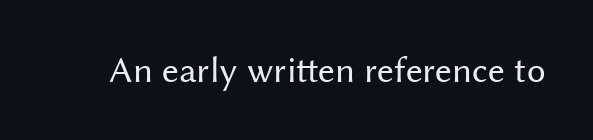
{"serif": "no", "italic": "no", "bold": "no", "weight": "regular", "width": "normal", "stroke_contrast": "medium", "x_height": "medium", "monospaced": "no", "underline": "no", "letter_spacing": "normal", "letter_spacing_em": 0.0, "glyph_px": 37}
